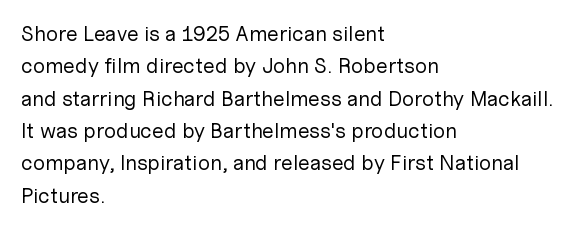
The image shows 21 px text type, upright; set left-aligned, normal line spacing (1.54x), normal letter spacing, not underlined.
